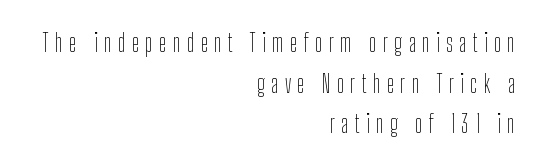
Unlike italic type, these characters show no tilt at all. A typesetter would call this heavily tracked-out type. Regarding leading, the lines here are spaced in the standard way. Vertical stems look standard width or narrower in stroke. The words here are not underlined. A flush-right, rag-left setting is used for this passage.
